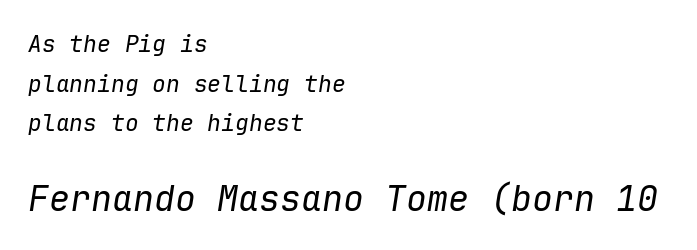
Q: Is the text bold? A: No.
Q: Is the text italic (slanted)? A: Yes, it leans right by about 9 degrees.
Q: Is the text underlined? A: No.
Q: How is the paragraph aligned? A: Left-aligned.
Q: Is the spacing between letters normal or unusually wide? A: Normal.
Q: Which block of text is set in a larger size, the first (top) or the second (bottom)? A: The second (bottom) one.
Q: Width (condensed, normal, or wide)? A: Normal.
Q: Stroke contrast? A: Low.
Q: x-height? A: Medium.
Q: Monospaced? A: Yes.
